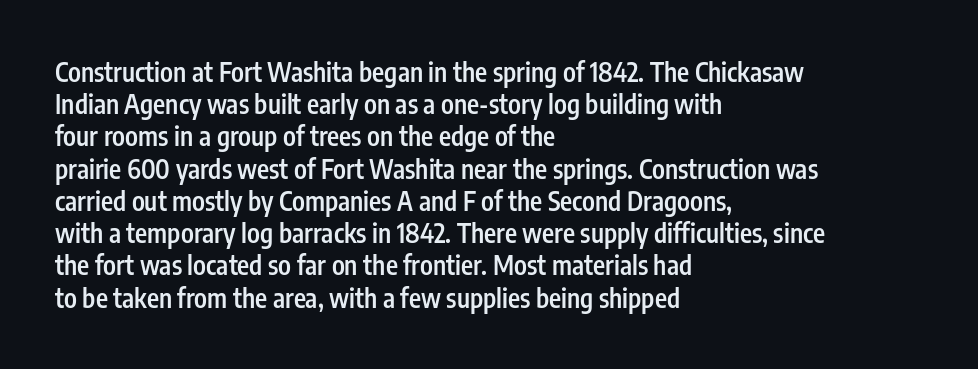
{"italic": "no", "bold": "semi", "underline": "no", "align": "left", "line_spacing_ratio": 1.24, "letter_spacing": "normal", "letter_spacing_em": 0.0, "glyph_px": 26}
